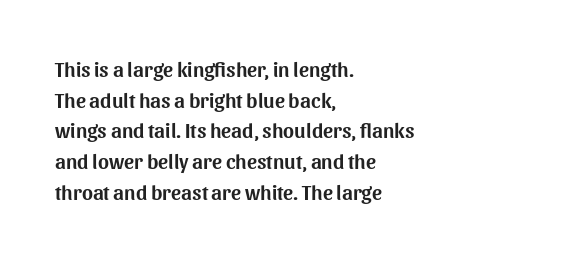
Style check: upright. Quick note: interline space is typical. This sample uses plain, unmodified letter spacing. In CSS terms this would be text-align: left.
